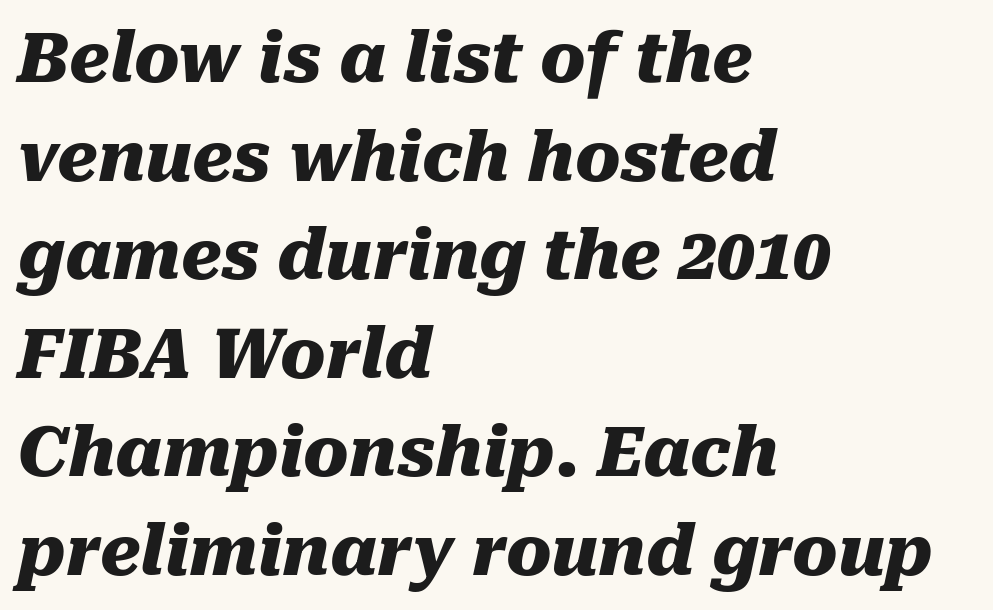
{"italic": "yes", "lean": "right", "slant_degrees": 10, "bold": "yes", "weight": "heavy", "width": "normal", "stroke_contrast": "medium", "x_height": "medium", "monospaced": "no", "underline": "no", "align": "left", "line_spacing": "normal", "line_spacing_ratio": 1.45, "letter_spacing": "normal", "letter_spacing_em": 0.0, "glyph_px": 68}
